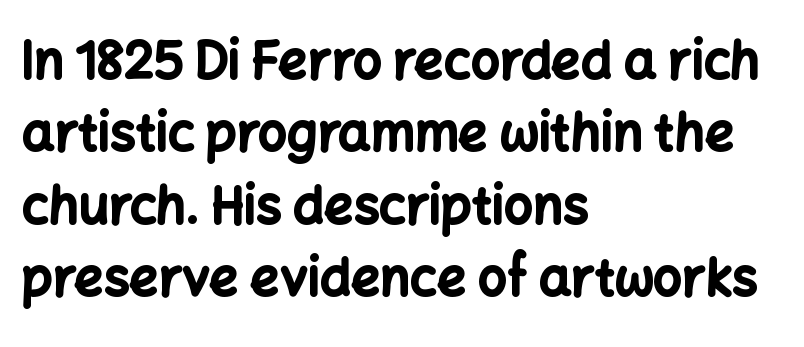
{"serif": "no", "italic": "no", "bold": "yes", "weight": "bold", "width": "normal", "stroke_contrast": "low", "x_height": "medium", "monospaced": "no", "underline": "no", "align": "left", "line_spacing": "normal", "line_spacing_ratio": 1.42, "letter_spacing": "normal", "letter_spacing_em": 0.0, "glyph_px": 51}
